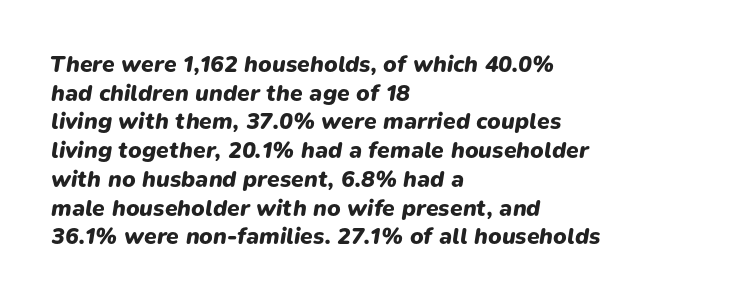
Quick note: interline space is typical. Thick stems and heavy bowls — unmistakably bold. Short note: letters normally spaced. Decoration check: the copy has no underline. When letters slant like this, we call the style italic.
